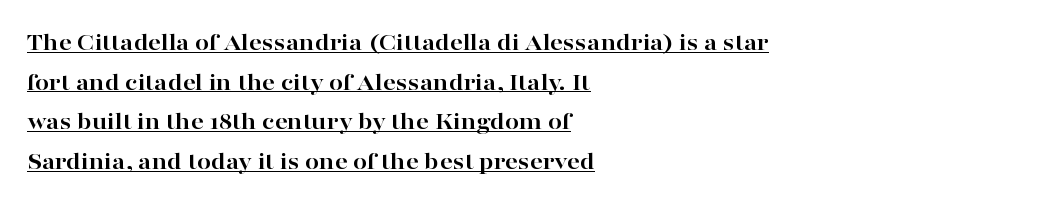
Default kerning and tracking; the words read as compact shapes. Each line of the rendering has a horizontal stroke beneath the glyphs. The leading is moderate, giving the passage an even texture. Every stem runs plumb, perpendicular to the baseline. Bold? Absolutely — the strokes are thick and heavy. Horizontal alignment here is leftward, the default for most running prose.
